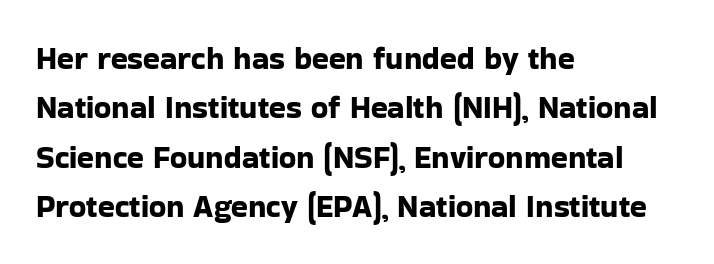
The image shows 31 px sans-serif type, upright; set left-aligned, normal line spacing (1.59x), normal letter spacing, not underlined; low stroke contrast and a medium x-height.
